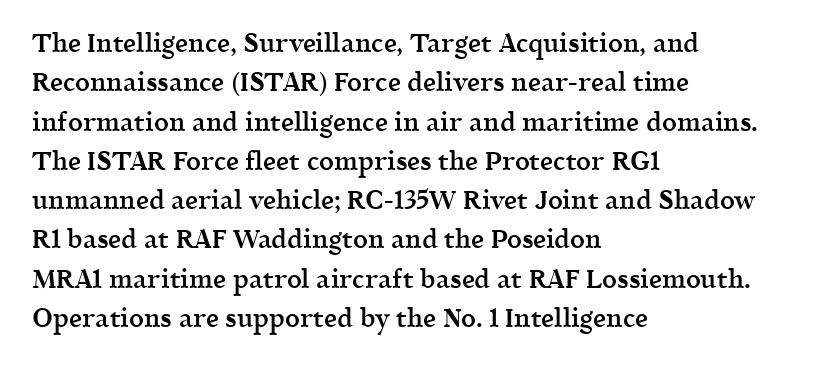
The image shows 26 px text type, upright; set left-aligned, normal line spacing (1.51x), normal letter spacing, not underlined.
